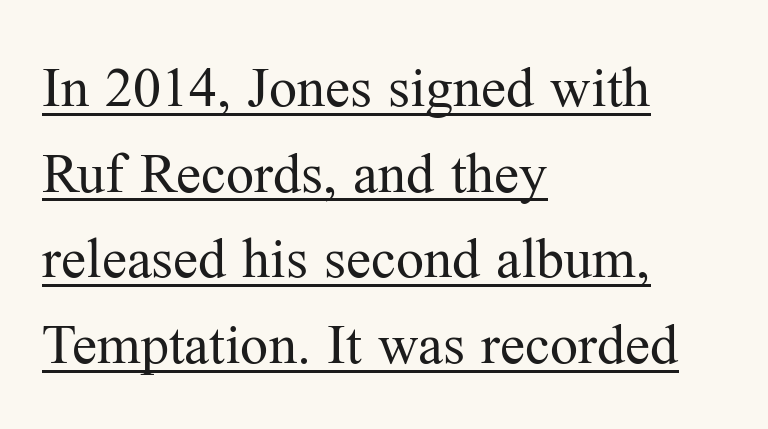
Q: Is the text bold? A: No.
Q: Is the text italic (slanted)? A: No, it is upright.
Q: Is the typeface a serif or a sans-serif typeface? A: Serif.
Q: Is the text underlined? A: Yes.
Q: How is the paragraph aligned? A: Left-aligned.
Q: Is the spacing between letters normal or unusually wide? A: Normal.
Q: Is the spacing between lines tight, normal or loose? A: Normal.
Q: Width (condensed, normal, or wide)? A: Normal.
Q: Stroke contrast? A: Medium.
Q: x-height? A: Medium.
Q: Monospaced? A: No.
